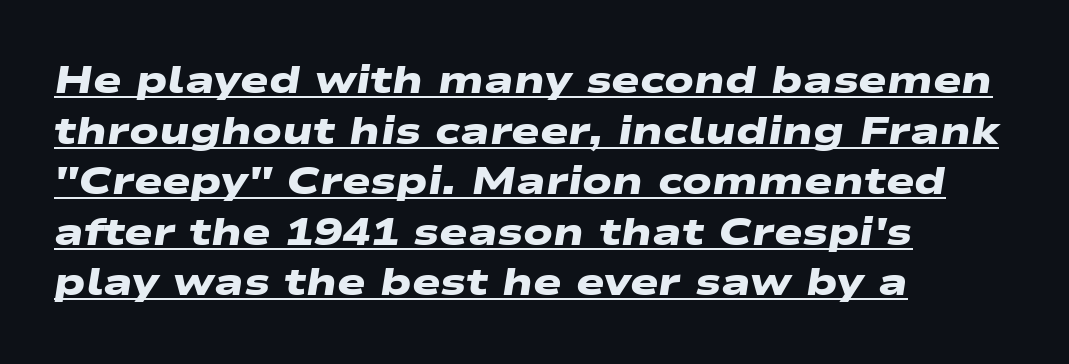
Do the characters align in a grid? No, the font is proportional. Heavy-handed strokes throughout: this text is bold. Between one letter and the next there's only the usual sliver of space. Each new line begins a customary step beneath the previous one. Underline: present. The paragraph shown leans on its left margin.
